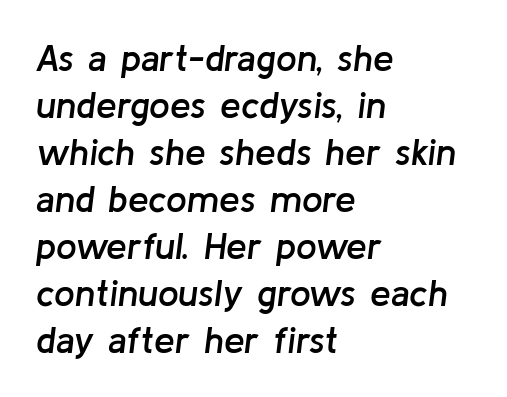
{"italic": "yes", "lean": "right", "slant_degrees": 8, "bold": "semi", "weight": "semibold", "width": "normal", "stroke_contrast": "low", "x_height": "medium", "monospaced": "no", "underline": "no", "align": "left", "line_spacing": "normal", "line_spacing_ratio": 1.27, "letter_spacing": "normal", "letter_spacing_em": 0.0, "glyph_px": 37}
